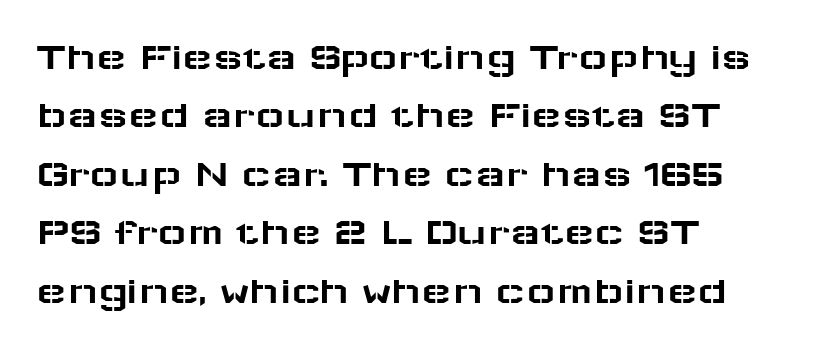
Q: Is the text italic (slanted)? A: No, it is upright.
Q: Is the typeface a serif or a sans-serif typeface? A: Sans-serif.
Q: Is the text underlined? A: No.
Q: How is the paragraph aligned? A: Left-aligned.
Q: Is the spacing between letters normal or unusually wide? A: Normal.
Q: Is the spacing between lines tight, normal or loose? A: Normal.
Q: Width (condensed, normal, or wide)? A: Wide.
Q: Stroke contrast? A: Low.
Q: x-height? A: Medium.
Q: Monospaced? A: No.
